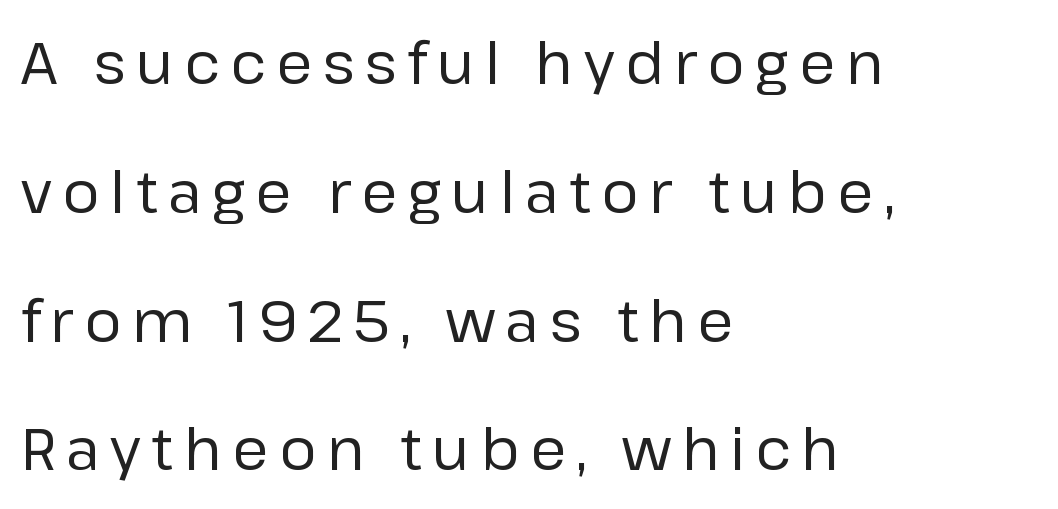
Q: Is the text bold? A: No.
Q: Is the text italic (slanted)? A: No, it is upright.
Q: Is the typeface a serif or a sans-serif typeface? A: Sans-serif.
Q: Is the text underlined? A: No.
Q: How is the paragraph aligned? A: Left-aligned.
Q: Is the spacing between lines tight, normal or loose? A: Loose.
Q: Width (condensed, normal, or wide)? A: Normal.
Q: Stroke contrast? A: Low.
Q: x-height? A: Medium.
Q: Monospaced? A: No.
